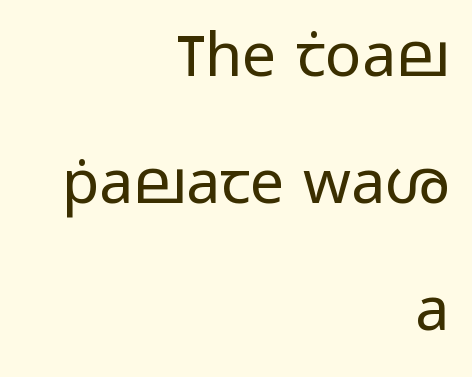
Q: Is the text bold? A: No.
Q: Is the text italic (slanted)? A: No, it is upright.
Q: Is the typeface a serif or a sans-serif typeface? A: Sans-serif.
Q: Is the text underlined? A: No.
Q: How is the paragraph aligned? A: Right-aligned.
Q: Is the spacing between letters normal or unusually wide? A: Normal.
Q: Is the spacing between lines tight, normal or loose? A: Loose.
Q: Width (condensed, normal, or wide)? A: Wide.
Q: Stroke contrast? A: Low.
Q: x-height? A: Medium.
Q: Monospaced? A: No.
